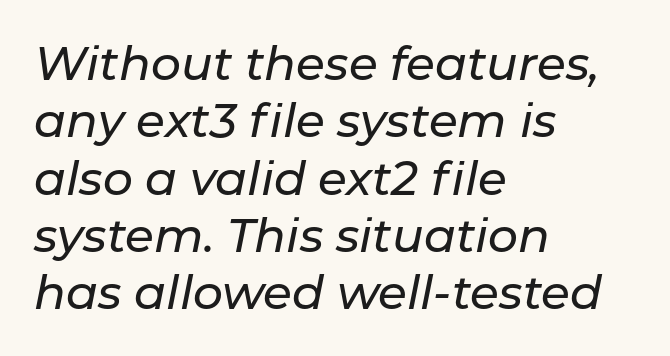
Q: Is the text italic (slanted)? A: Yes, it leans right by about 11 degrees.
Q: Is the text underlined? A: No.
Q: How is the paragraph aligned? A: Left-aligned.
Q: Is the spacing between letters normal or unusually wide? A: Normal.
Q: Width (condensed, normal, or wide)? A: Normal.
Q: Stroke contrast? A: Low.
Q: x-height? A: Medium.
Q: Monospaced? A: No.
